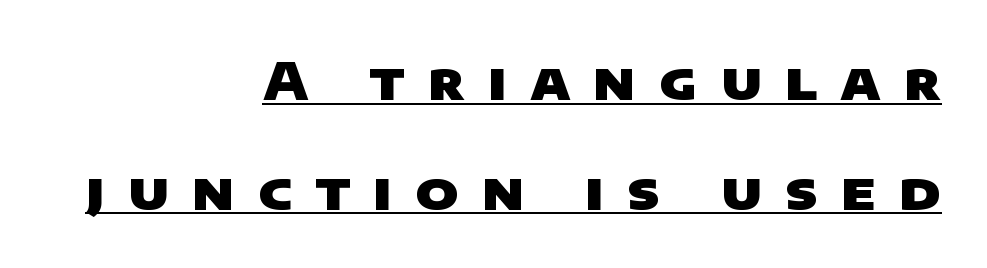
Does the weight exceed regular? Yes, all the way to bold. The typesetter has applied underlining to the passage shown. These lines stand farther apart than default settings would place them. The text was rendered using a sans face with plain stroke endings. These lines are set flush right with a ragged left edge.
